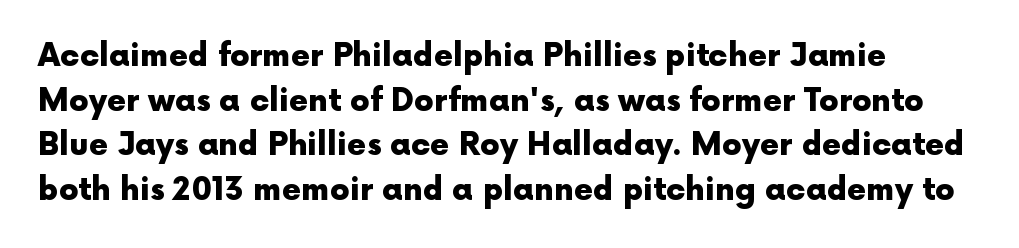
This sample uses an upright cut, with every glyph sitting square on the baseline. Notice how descenders clear the ascenders below comfortably — that's standard leading. What stands out about the letter spacing? Nothing — it is the standard amount. Do the characters align in a grid? No, the font is proportional.
